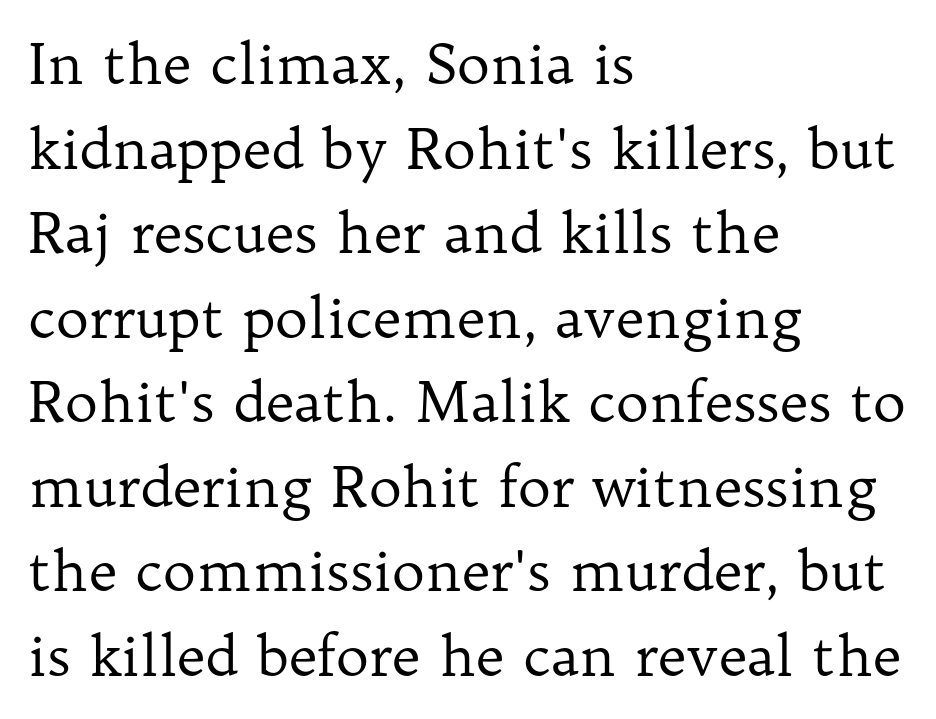
Unlike italic type, these characters show no tilt at all. Between one letter and the next there's only the usual sliver of space. Varying glyph widths throughout — classic text-font behaviour. The cut favours lightness, reaching ordinary text weight at its darkest. Baseline-to-baseline distance is the conventional proportion of letter height.
